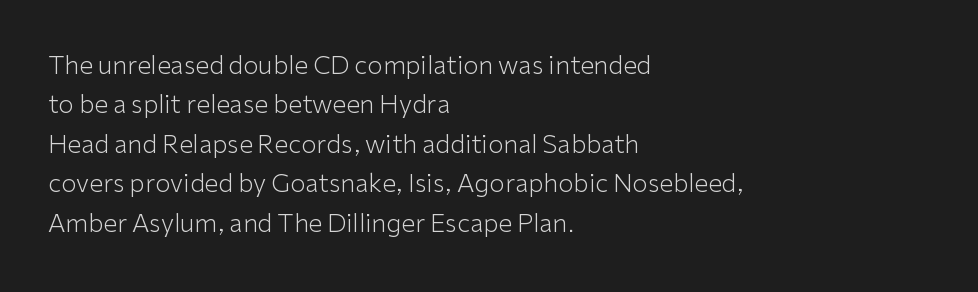
This block has exactly the height ordinary leading produces. Heft: none added — not bold. The face used here is rendered with its standard letterfit. Horizontally, the lines are justified to the leading edge only.
